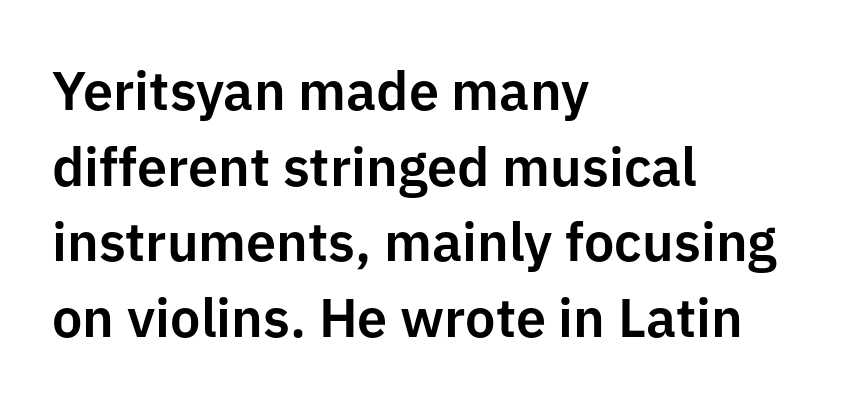
A classic flush-left, rag-right setting is used for this passage. The rendering uses natural spacing where letterforms have individual widths. Each word holds together tightly as a unit, with standard inter-letter gaps. Upright lettering throughout. Descenders are the only things crossing below the line. Baseline-to-baseline distance is the conventional proportion of letter height.
